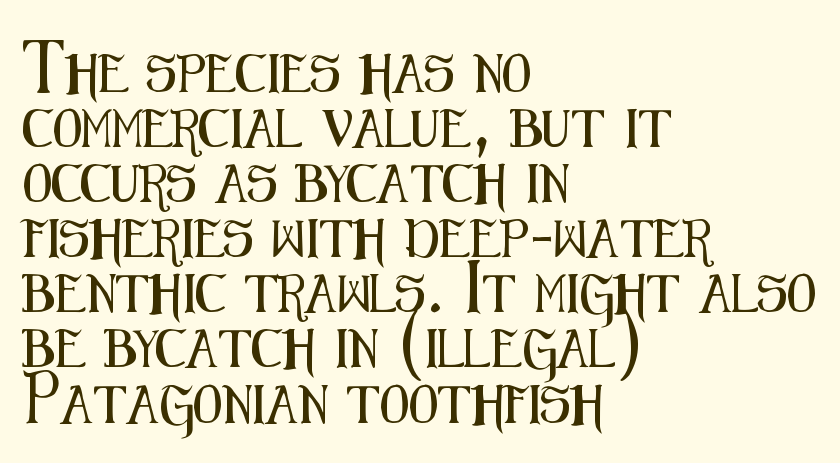
{"italic": "no", "width": "condensed", "stroke_contrast": "medium", "x_height": "medium", "monospaced": "no", "underline": "no", "align": "left", "line_spacing": "normal", "line_spacing_ratio": 1.45, "letter_spacing": "normal", "letter_spacing_em": 0.0, "glyph_px": 38}
